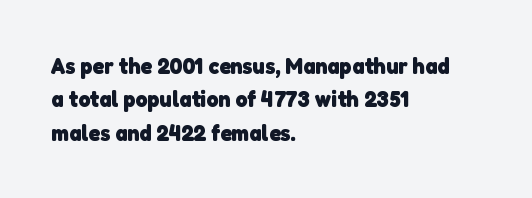
The image shows 23 px bold type; set left-aligned, normal line spacing (1.45x), normal letter spacing, not underlined.
